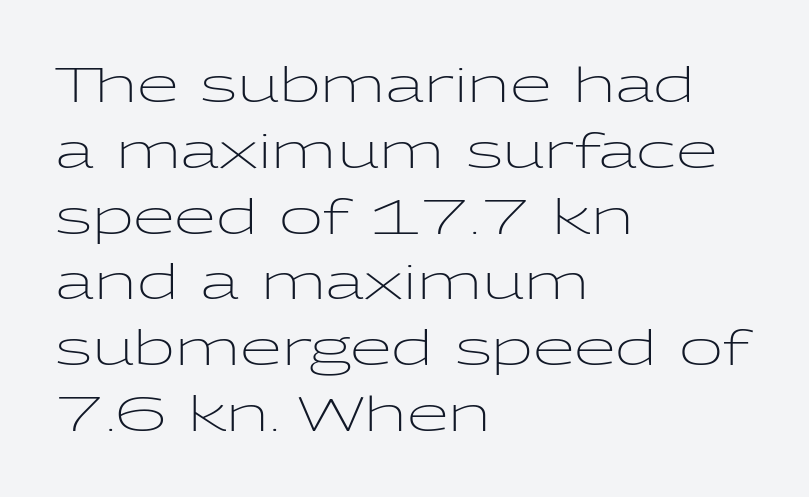
Q: Is the text bold? A: No.
Q: Is the text italic (slanted)? A: No, it is upright.
Q: Is the typeface a serif or a sans-serif typeface? A: Sans-serif.
Q: Is the text underlined? A: No.
Q: How is the paragraph aligned? A: Left-aligned.
Q: Is the spacing between letters normal or unusually wide? A: Normal.
Q: Is the spacing between lines tight, normal or loose? A: Normal.
Q: Width (condensed, normal, or wide)? A: Wide.
Q: Stroke contrast? A: Low.
Q: x-height? A: Medium.
Q: Monospaced? A: No.
